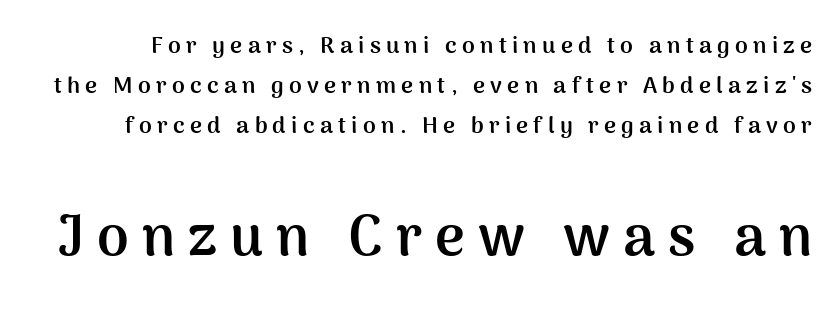
The image shows 57 px semibold sans-serif type, upright; set line spacing 1.73x, unusually wide letter spacing (+0.23 em), not underlined; the second (bottom) block is 2.48x larger; medium stroke contrast and a medium x-height.
